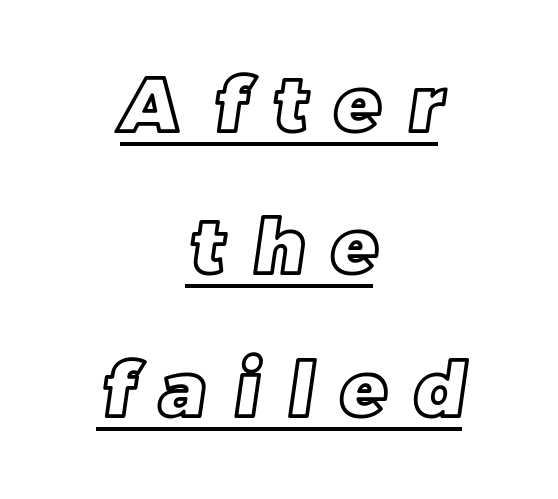
Q: Is the text underlined? A: Yes.
Q: How is the paragraph aligned? A: Centered.
Q: Is the spacing between letters normal or unusually wide? A: Unusually wide.
Q: Is the spacing between lines tight, normal or loose? A: Loose.
Q: Width (condensed, normal, or wide)? A: Normal.
Q: x-height? A: Large.
Q: Monospaced? A: No.
